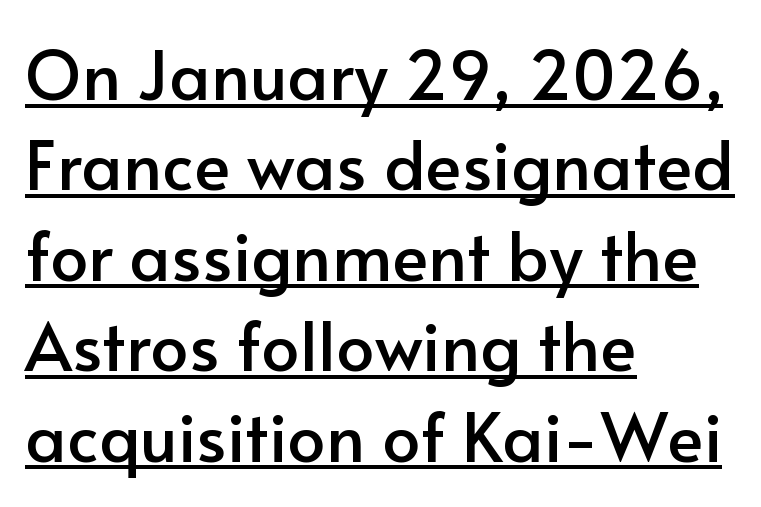
The image shows 68 px sans-serif type, upright; set left-aligned, normal line spacing (1.33x), normal letter spacing, underlined; low stroke contrast and a small x-height.
